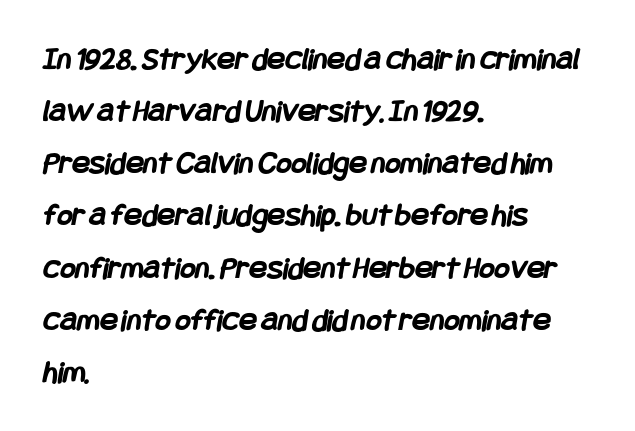
The image shows 33 px semibold, condensed sans-serif type; set left-aligned, normal line spacing (1.58x), normal letter spacing, not underlined; low stroke contrast and a large x-height.
